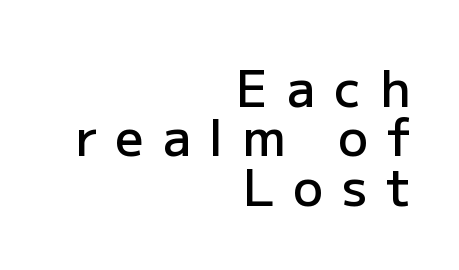
{"serif": "no", "italic": "no", "bold": "semi", "weight": "semibold", "width": "normal", "stroke_contrast": "low", "x_height": "medium", "monospaced": "no", "underline": "no", "align": "right", "line_spacing": "tight", "line_spacing_ratio": 0.99, "letter_spacing": "wide", "letter_spacing_em": 0.38, "glyph_px": 50}
